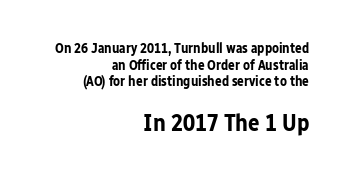
Two sizes are in play, and the larger belongs to the second block. Every row of glyphs terminates at an identical x-position on the right. Do the letters lean? They stand straight. Plain, unruled lines of type. Nothing unusual about the tracking: characters are spaced as the font intends.
